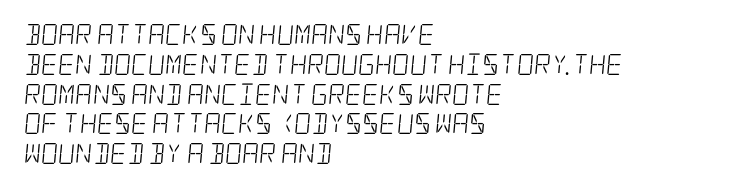
{"bold": "no", "underline": "no", "align": "left", "line_spacing": "normal", "line_spacing_ratio": 1.42, "letter_spacing": "normal", "letter_spacing_em": 0.0, "glyph_px": 21}
